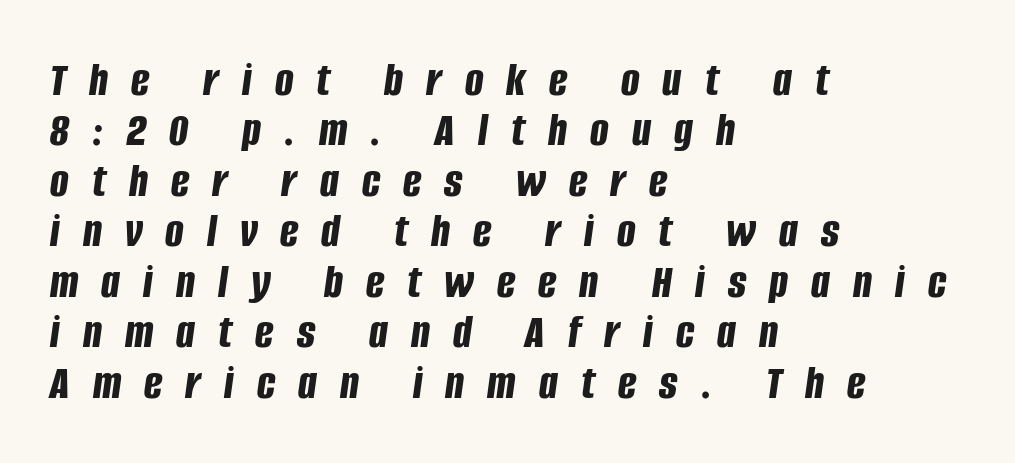
The image shows 49 px bold, condensed type, italic (leaning right); set left-aligned, tight line spacing (1.03x), unusually wide letter spacing (+0.47 em), not underlined; low stroke contrast and a large x-height.
